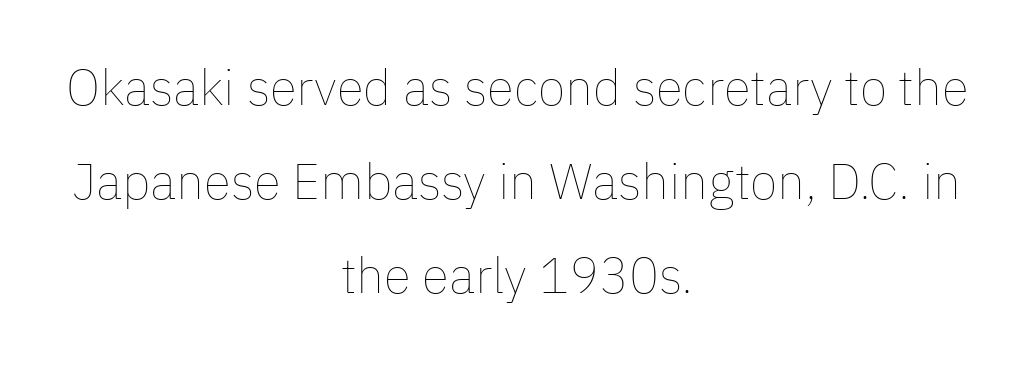
The image shows 50 px thin type, upright; set centered, line spacing 1.88x, normal letter spacing, not underlined; low stroke contrast and a medium x-height.
